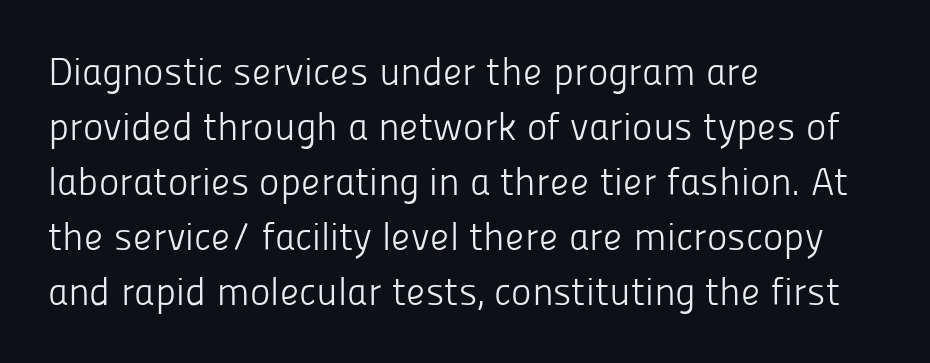
The image shows 39 px light sans-serif type, upright; set left-aligned, normal line spacing (1.41x), normal letter spacing, not underlined; low stroke contrast and a medium x-height.
